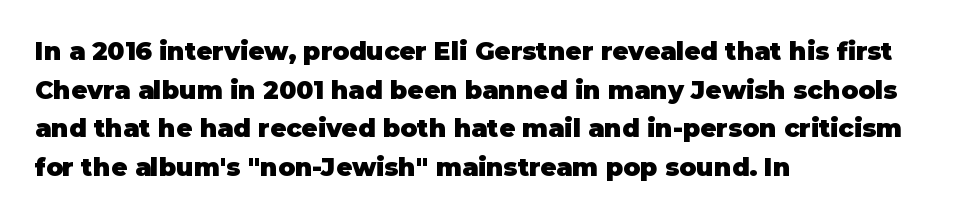
The image shows 25 px bold type, upright; set left-aligned, normal line spacing (1.55x), normal letter spacing, not underlined.
